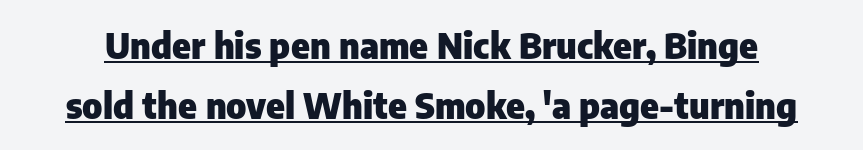
Unlike italic type, these characters show no tilt at all. The characters display no serif detailing; their extremities are plain. Glyph-to-glyph distance matches everyday printed text. Glance below the letters and you will spot a drawn line. Here the designer chose a conventional face with non-uniform glyph widths. Does the weight exceed regular? Yes, all the way to bold.
